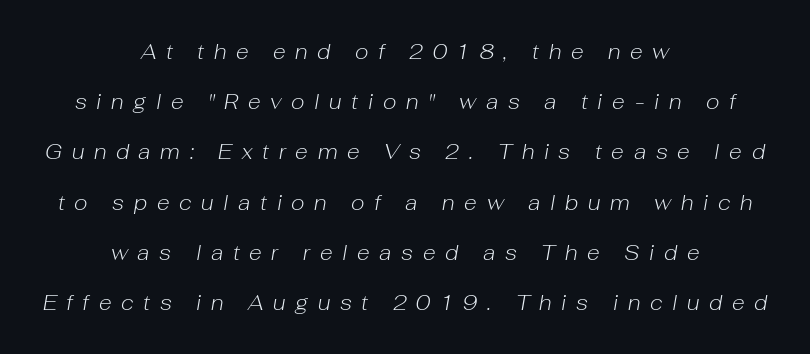
The image shows 21 px text type, italic (leaning right); set centered, loose line spacing (2.39x), unusually wide letter spacing (+0.46 em), not underlined.
